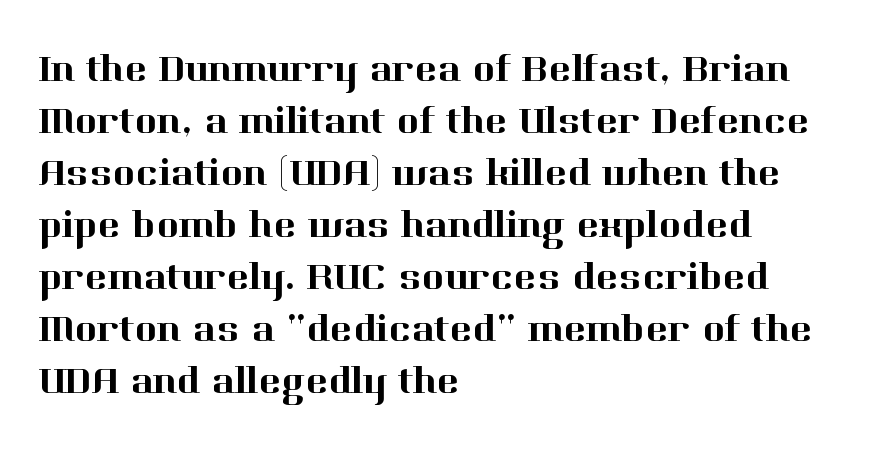
The image shows 38 px serif type, upright; set left-aligned, normal line spacing (1.37x), normal letter spacing, not underlined; high stroke contrast and a medium x-height.
